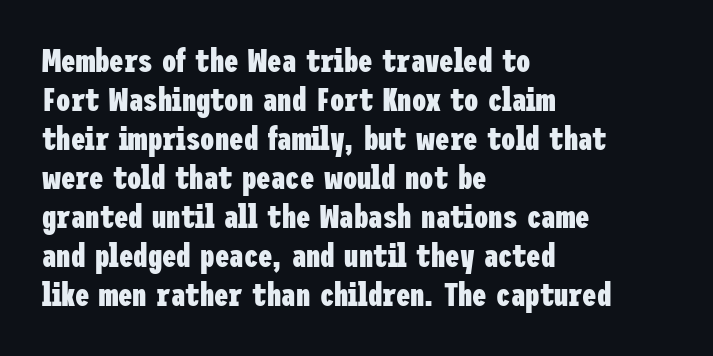
Strong, thick strokes mark this as bold type. One-word summary of the alignment: left. To sum up the face: it is a sans, with no serifs. Descenders are the only things crossing below the line. The type sits square on the baseline with zero lean. The gaps between neighbouring characters are ordinary and unremarkable.
